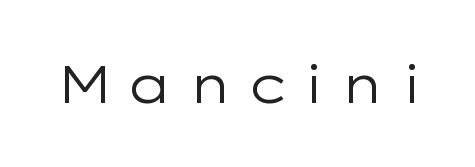
{"serif": "no", "italic": "no", "bold": "no", "weight": "regular", "width": "wide", "stroke_contrast": "low", "x_height": "medium", "monospaced": "no", "underline": "no", "letter_spacing": "wide", "letter_spacing_em": 0.25, "glyph_px": 52}
